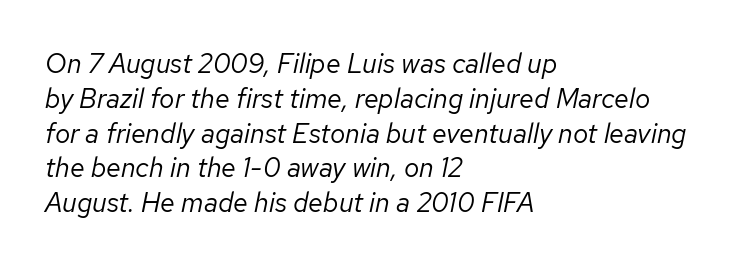
Characters are canted at an angle relative to the baseline's perpendicular. The lines in this sample share a left origin and differ only in where they stop. The letterforms sit shoulder to shoulder at normal distance. The weight would be labelled regular, book, light, or lighter still.
